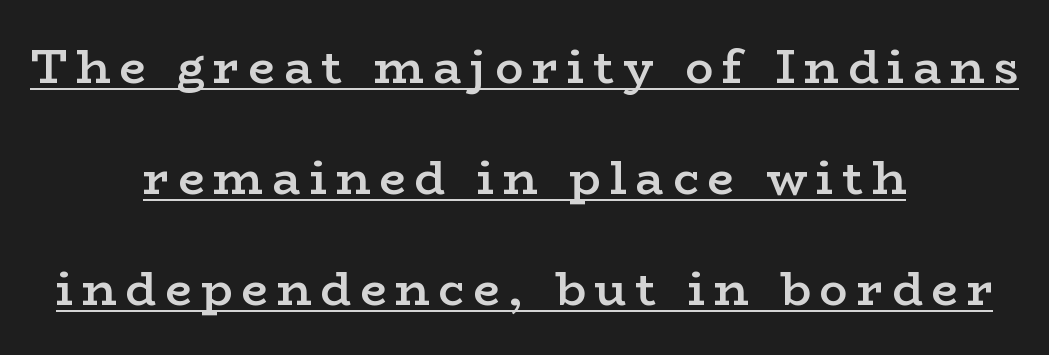
The image shows 47 px semibold, wide serif type, upright; set centered, loose line spacing (2.36x), underlined; low stroke contrast and a medium x-height.
